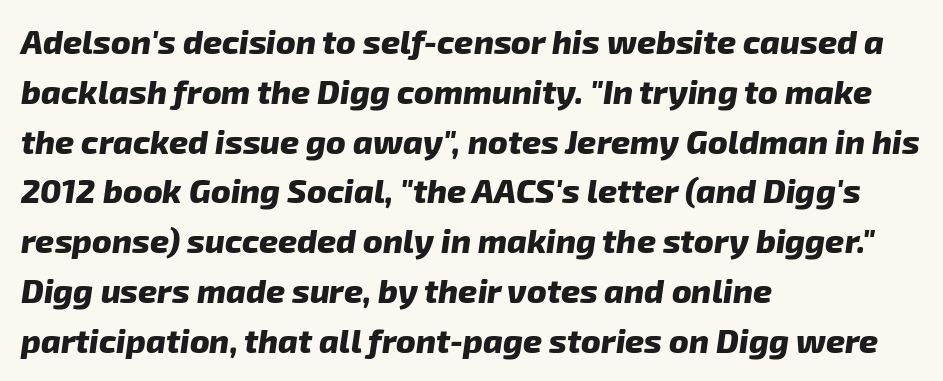
{"italic": "yes", "lean": "right", "slant_degrees": 8, "bold": "yes", "weight": "heavy", "width": "normal", "stroke_contrast": "low", "x_height": "medium", "monospaced": "no", "underline": "no", "align": "left", "line_spacing": "normal", "line_spacing_ratio": 1.51, "letter_spacing": "normal", "letter_spacing_em": 0.0, "glyph_px": 33}
